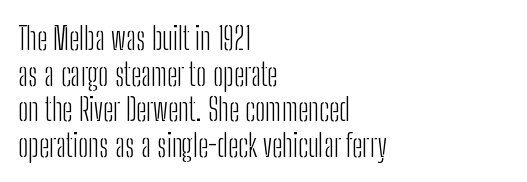
Q: Is the text bold? A: No.
Q: Is the text italic (slanted)? A: No, it is upright.
Q: Is the typeface a serif or a sans-serif typeface? A: Sans-serif.
Q: Is the text underlined? A: No.
Q: How is the paragraph aligned? A: Left-aligned.
Q: Is the spacing between letters normal or unusually wide? A: Normal.
Q: Is the spacing between lines tight, normal or loose? A: Tight.
Q: Width (condensed, normal, or wide)? A: Condensed.
Q: Stroke contrast? A: Low.
Q: x-height? A: Medium.
Q: Monospaced? A: No.
